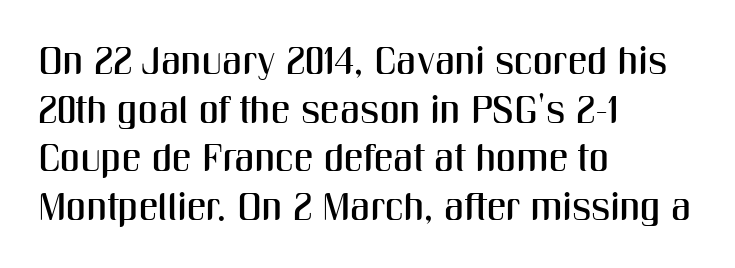
The image shows 39 px condensed sans-serif type, upright; set left-aligned, normal line spacing (1.25x), normal letter spacing, not underlined; medium stroke contrast and a medium x-height.
